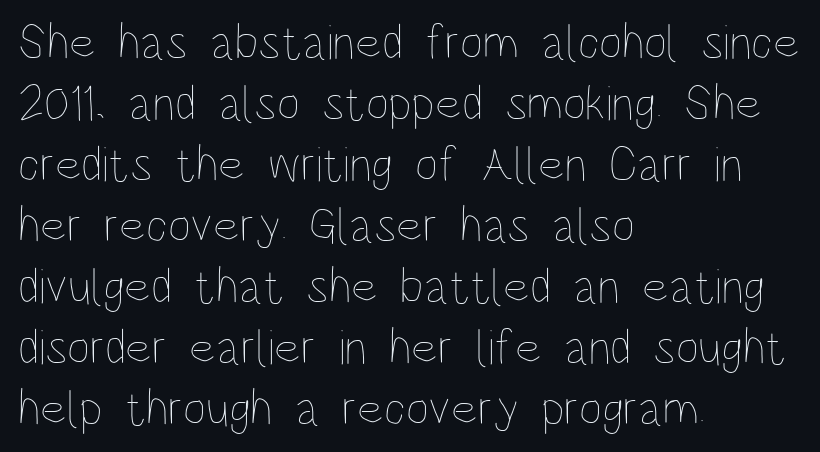
You could not count columns in this text — the font is proportionally spaced. Words appear dense and cohesive because spacing is normal. Where is the straight margin? On the left. Rendered with straight, roman letterforms. No word sits above an underline.
